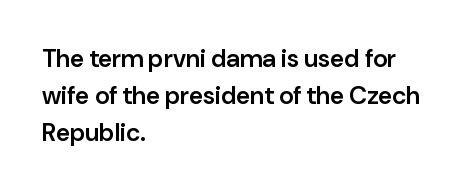
The image shows 25 px text type, upright; set left-aligned, normal line spacing (1.48x), normal letter spacing, not underlined.
